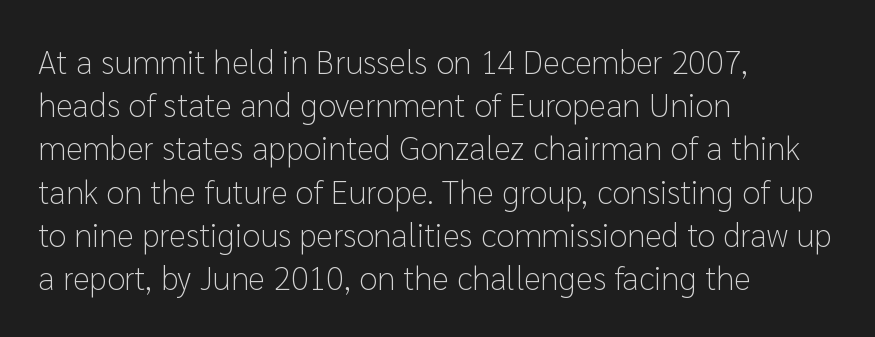
The passage shown is not bold in any degree. Spacing verdict: proportional, widths tailored to each character. Quick note: underline off. Short and long lines alike share a common starting point at left. The passage shown has conventional tracking throughout.
